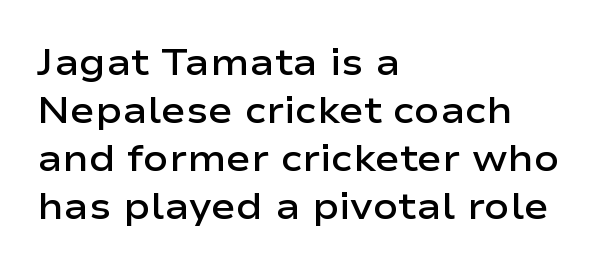
The image shows 37 px semibold, wide sans-serif type, upright; set left-aligned, normal line spacing (1.3x), normal letter spacing, not underlined; low stroke contrast and a medium x-height.
